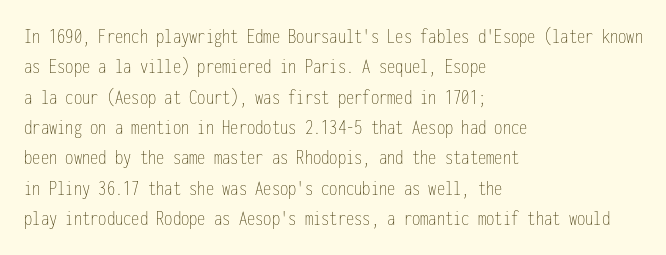
{"italic": "no", "bold": "no", "underline": "no", "align": "left", "line_spacing": "normal", "line_spacing_ratio": 1.38, "letter_spacing": "normal", "letter_spacing_em": 0.0, "glyph_px": 22}
